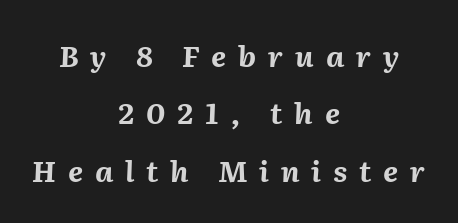
{"italic": "yes", "lean": "right", "slant_degrees": 2, "bold": "yes", "weight": "bold", "width": "normal", "stroke_contrast": "medium", "x_height": "medium", "monospaced": "no", "underline": "no", "align": "center", "line_spacing": "loose", "line_spacing_ratio": 1.98, "letter_spacing": "wide", "letter_spacing_em": 0.41, "glyph_px": 29}
